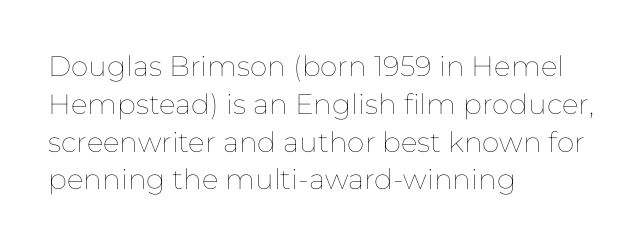
Nothing unusual about the tracking: characters are spaced as the font intends. Stems here are at most as thick as an everyday book face. The leading is moderate, giving the passage an even texture. Layout note: lines flush left. The foot of each line stays bare and open.
